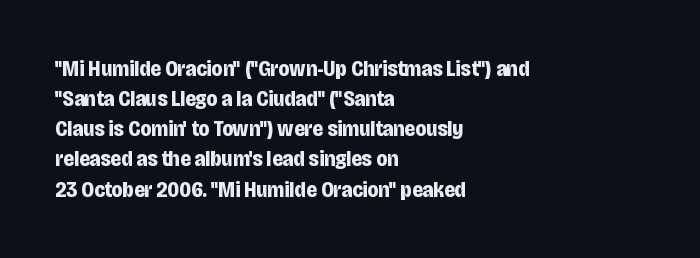
Q: Is the text bold? A: Yes.
Q: Is the text italic (slanted)? A: No, it is upright.
Q: Is the text underlined? A: No.
Q: How is the paragraph aligned? A: Left-aligned.
Q: Is the spacing between letters normal or unusually wide? A: Normal.
Q: Is the spacing between lines tight, normal or loose? A: Normal.
